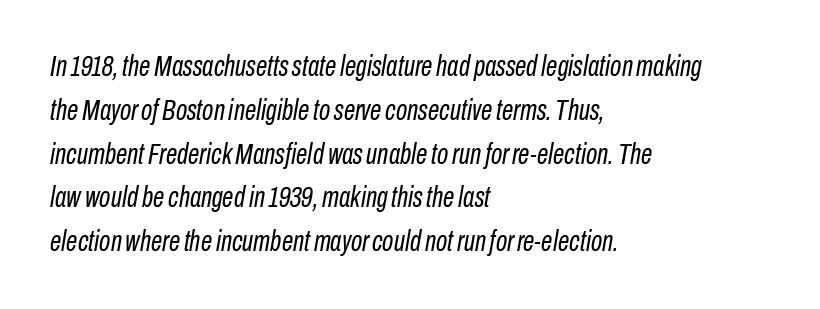
{"italic": "yes", "lean": "right", "slant_degrees": 10, "bold": "no", "weight": "regular", "width": "condensed", "stroke_contrast": "low", "x_height": "medium", "monospaced": "no", "underline": "no", "align": "left", "line_spacing": "normal", "line_spacing_ratio": 1.51, "letter_spacing": "normal", "letter_spacing_em": 0.0, "glyph_px": 29}
